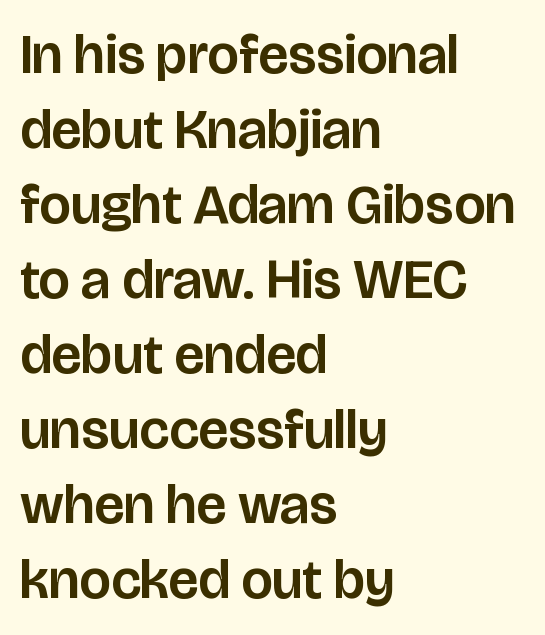
Between one letter and the next there's only the usual sliver of space. A typesetter would call this proportional, since set widths differ per character. Typeset ragged right — the left edge is the straight one. Does the lettering tilt? It doesn't — this is upright. The passage shown is typeset with a sans-serif family.
